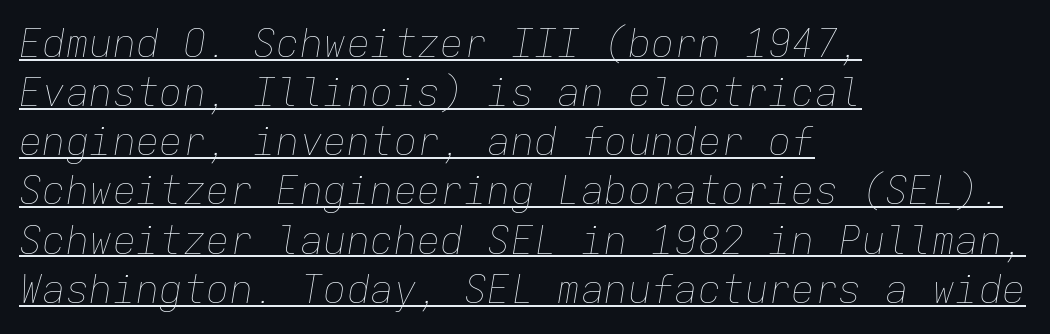
The image shows 39 px thin type, italic (leaning right), monospaced; set left-aligned, normal line spacing (1.26x), normal letter spacing, underlined; low stroke contrast and a medium x-height.
